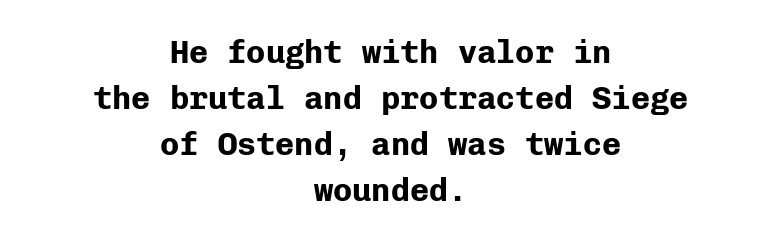
The image shows 32 px bold sans-serif type, upright, monospaced; set centered, normal line spacing (1.44x), normal letter spacing, not underlined; low stroke contrast and a medium x-height.
